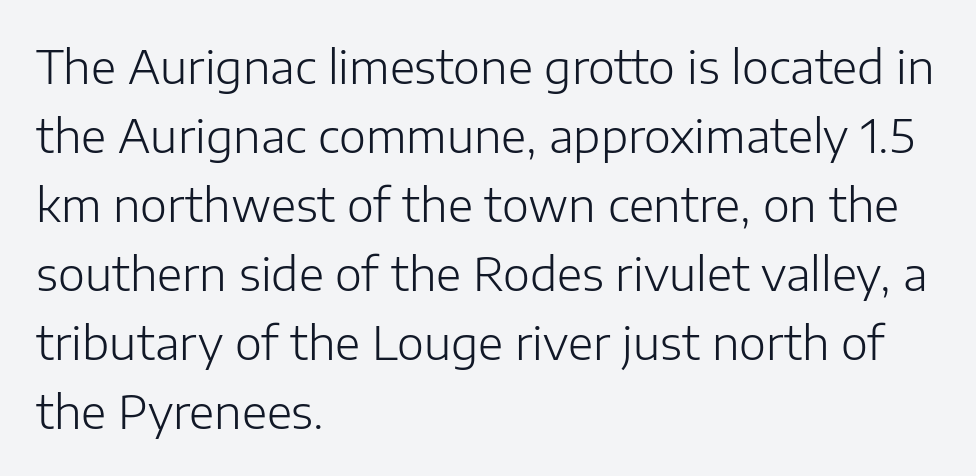
{"serif": "no", "italic": "no", "bold": "no", "weight": "light", "width": "normal", "stroke_contrast": "low", "x_height": "medium", "monospaced": "no", "underline": "no", "align": "left", "line_spacing": "normal", "line_spacing_ratio": 1.5, "letter_spacing": "normal", "letter_spacing_em": 0.0, "glyph_px": 46}
